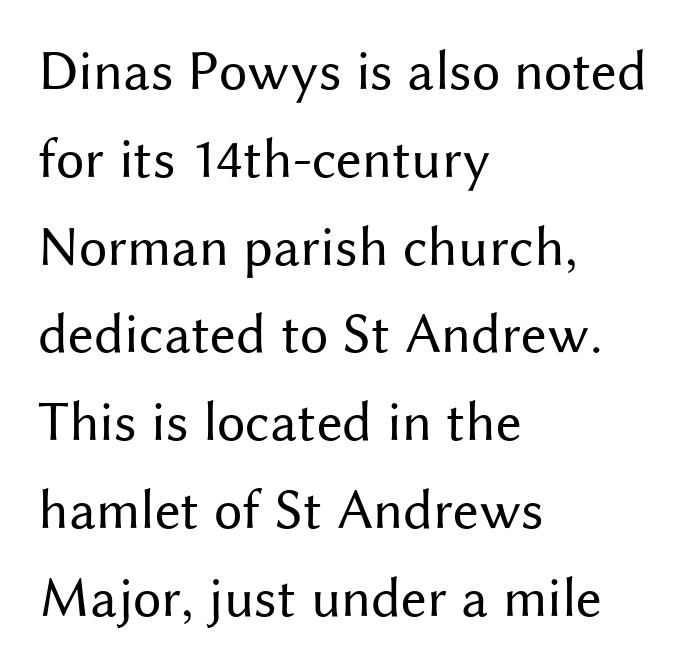
{"serif": "no", "italic": "no", "bold": "no", "weight": "regular", "width": "normal", "stroke_contrast": "medium", "x_height": "medium", "monospaced": "no", "underline": "no", "align": "left", "line_spacing": "normal", "line_spacing_ratio": 1.54, "letter_spacing": "normal", "letter_spacing_em": 0.0, "glyph_px": 57}
